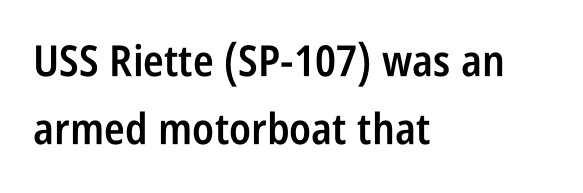
Q: Is the text bold? A: Semi-bold.
Q: Is the text italic (slanted)? A: No, it is upright.
Q: Is the typeface a serif or a sans-serif typeface? A: Sans-serif.
Q: Is the text underlined? A: No.
Q: How is the paragraph aligned? A: Left-aligned.
Q: Is the spacing between letters normal or unusually wide? A: Normal.
Q: Is the spacing between lines tight, normal or loose? A: Normal.
Q: Width (condensed, normal, or wide)? A: Condensed.
Q: Stroke contrast? A: Low.
Q: x-height? A: Large.
Q: Monospaced? A: No.
